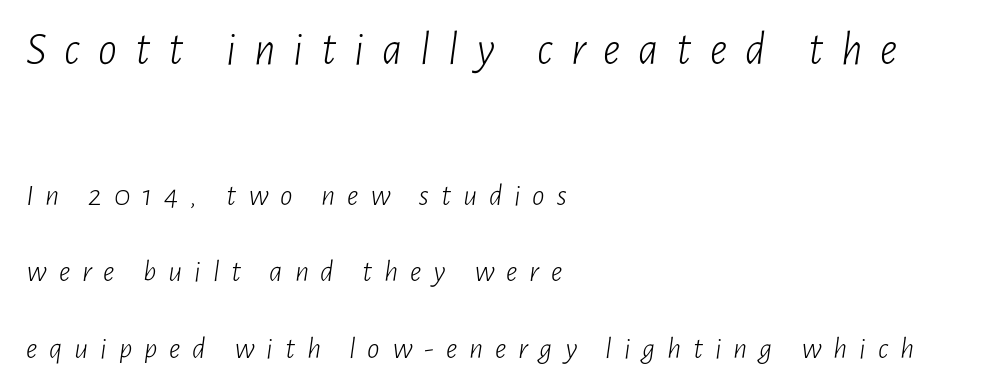
Q: Is the text bold? A: No.
Q: Is the text italic (slanted)? A: Yes, it leans right by about 7 degrees.
Q: Is the text underlined? A: No.
Q: How is the paragraph aligned? A: Left-aligned.
Q: Is the spacing between letters normal or unusually wide? A: Unusually wide.
Q: Is the spacing between lines tight, normal or loose? A: Loose.
Q: Which block of text is set in a larger size, the first (top) or the second (bottom)? A: The first (top) one.
Q: Width (condensed, normal, or wide)? A: Condensed.
Q: Stroke contrast? A: Low.
Q: x-height? A: Medium.
Q: Monospaced? A: No.
